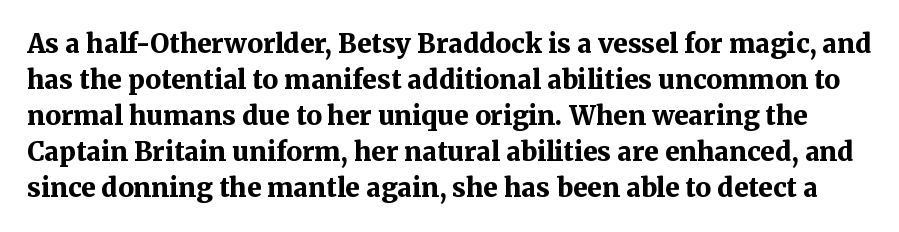
The image shows 26 px bold type, upright; set normal line spacing (1.38x), normal letter spacing, not underlined.
